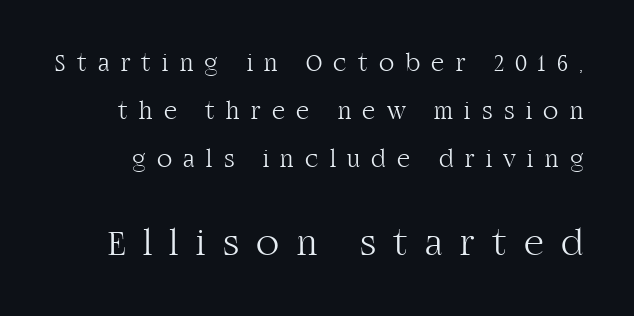
The text was rendered using a seriffed face with decorative stroke endings. Here the second block reads like a headline and the first like body copy. Proportional: the letters do not fall into vertical columns. Substantial extra tracking has been applied to these lines. Posture: straight, roman, zero tilt.
